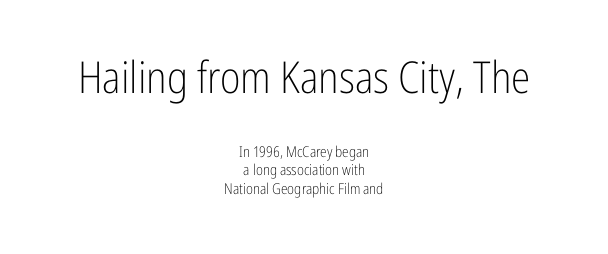
The image shows 44 px light, condensed sans-serif type, upright; set centered, line spacing 1.24x, normal letter spacing, not underlined; the first (top) block is 2.93x larger; low stroke contrast and a medium x-height.
